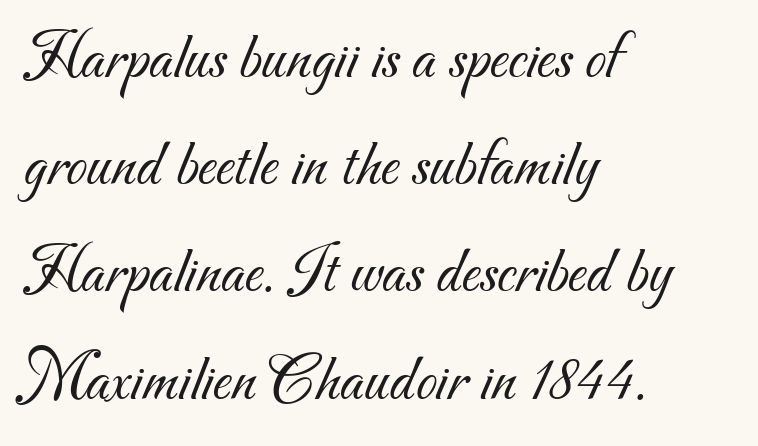
Q: Is the text bold? A: No.
Q: Is the typeface a serif or a sans-serif typeface? A: Sans-serif.
Q: Is the text underlined? A: No.
Q: How is the paragraph aligned? A: Left-aligned.
Q: Is the spacing between letters normal or unusually wide? A: Normal.
Q: Is the spacing between lines tight, normal or loose? A: Normal.
Q: Width (condensed, normal, or wide)? A: Normal.
Q: Stroke contrast? A: Medium.
Q: x-height? A: Small.
Q: Monospaced? A: No.
